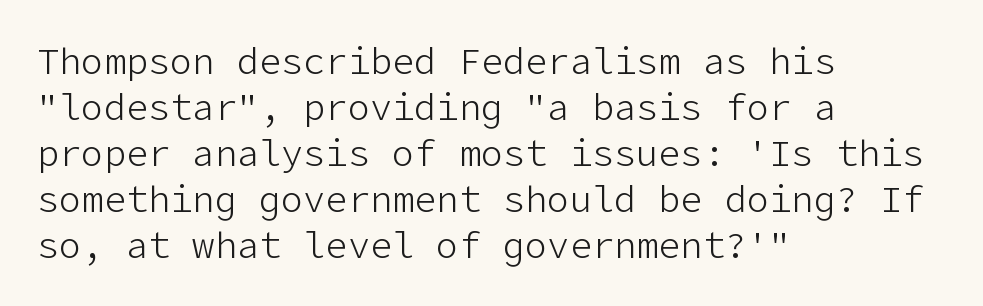
The image shows 37 px light sans-serif type, upright; set left-aligned, line spacing 1.24x, normal letter spacing, not underlined; low stroke contrast and a medium x-height.
